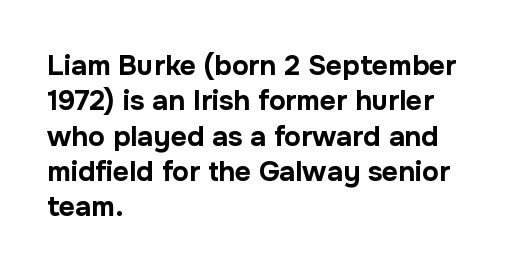
{"serif": "no", "italic": "no", "bold": "yes", "weight": "bold", "width": "normal", "stroke_contrast": "low", "x_height": "medium", "monospaced": "no", "underline": "no", "align": "left", "line_spacing": "normal", "line_spacing_ratio": 1.26, "letter_spacing": "normal", "letter_spacing_em": 0.0, "glyph_px": 28}
